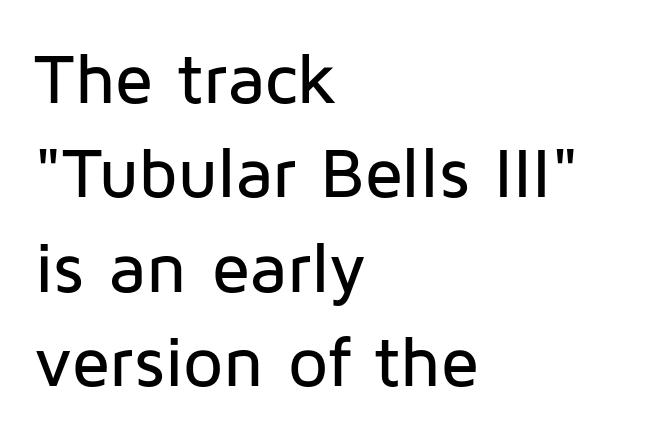
This sample has the flowing, uneven cadence of proportional lettering. Caption: standard tracking, unaltered. Left-aligned paragraph, ragged on the right. In terms of posture, this sample is upright. Reading down the column, the eye jumps a familiar distance to each next line. The glyphs are unaccompanied by any horizontal stroke below them.
